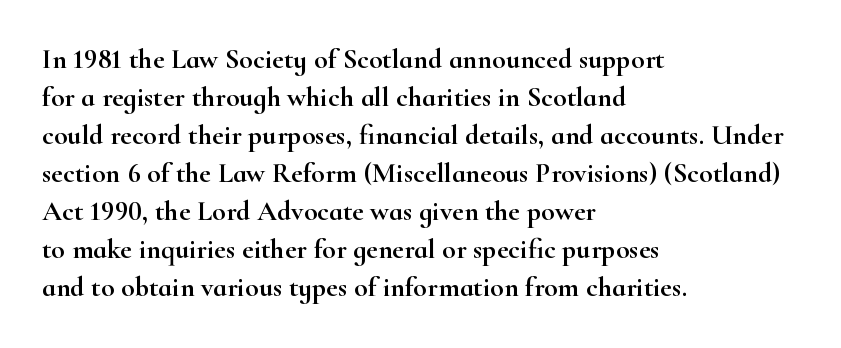
Posture: straight, roman, zero tilt. Leading matches the norm, producing a regular column. Small tapered or slab feet sit at the stroke ends, so this counts as serif. In CSS terms this would be text-align: left. The letterforms sit shoulder to shoulder at normal distance. Character widths vary here, with narrow letters taking less room than wide ones.
